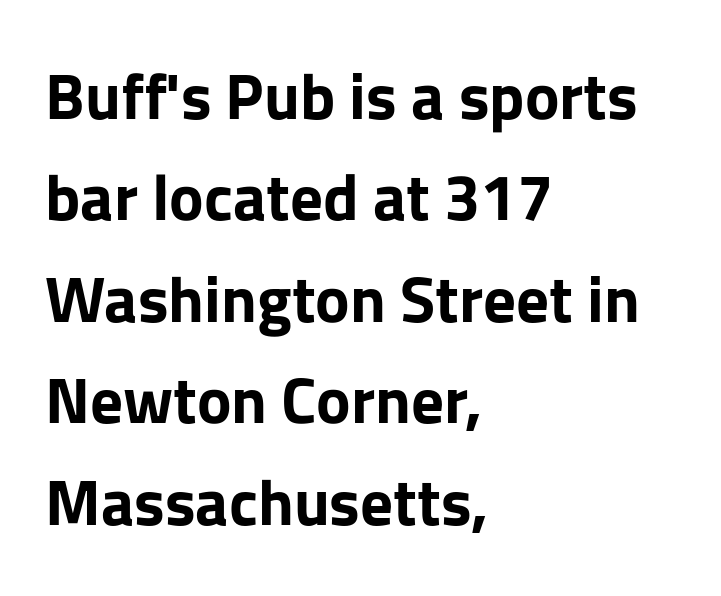
Q: Is the text bold? A: Yes.
Q: Is the text italic (slanted)? A: No, it is upright.
Q: Is the typeface a serif or a sans-serif typeface? A: Sans-serif.
Q: Is the text underlined? A: No.
Q: How is the paragraph aligned? A: Left-aligned.
Q: Is the spacing between letters normal or unusually wide? A: Normal.
Q: Is the spacing between lines tight, normal or loose? A: Normal.
Q: Width (condensed, normal, or wide)? A: Normal.
Q: Stroke contrast? A: Low.
Q: x-height? A: Medium.
Q: Monospaced? A: No.
